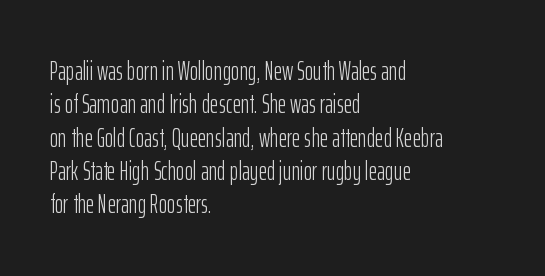
Compared with typical paragraphs, the rows here are spaced about the same. The letters stand straight up with perfectly vertical stems. Short and long lines alike share a common starting point at left. Is the stroke heavy? The answer is a plain regular-or-lighter. In terms of letterspacing, this is plain default setting. Just letters on the line, the space beneath them empty.
